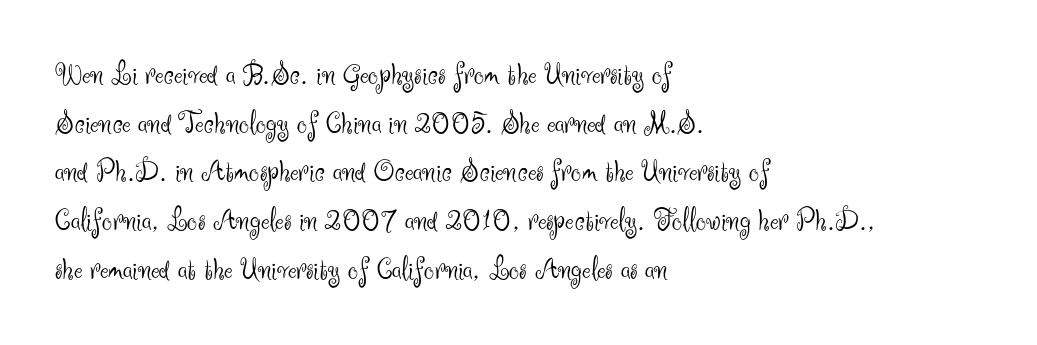
The image shows 32 px light sans-serif type, upright; set left-aligned, normal line spacing (1.52x), normal letter spacing, not underlined; medium stroke contrast and a small x-height.
